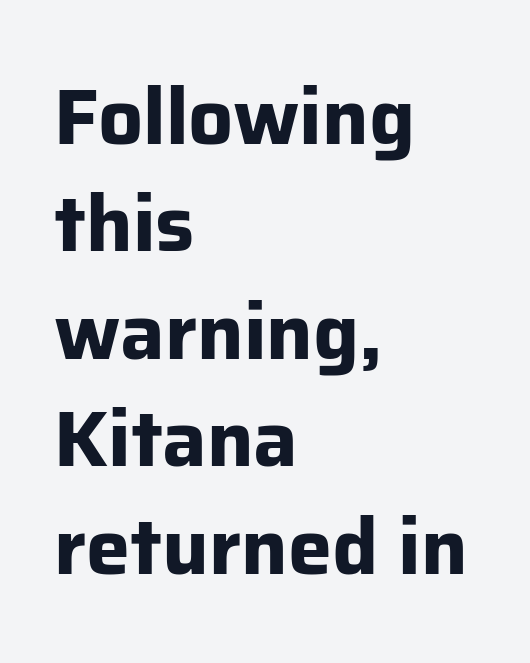
If you measured baseline to baseline, you'd find a middling distance. Rule under the text: the space is simply empty. These lines were composed using upright roman letters. The setting favours the left margin, as ordinary paragraphs usually do. Looks like regular typesetting: each glyph gets only the width it needs.
